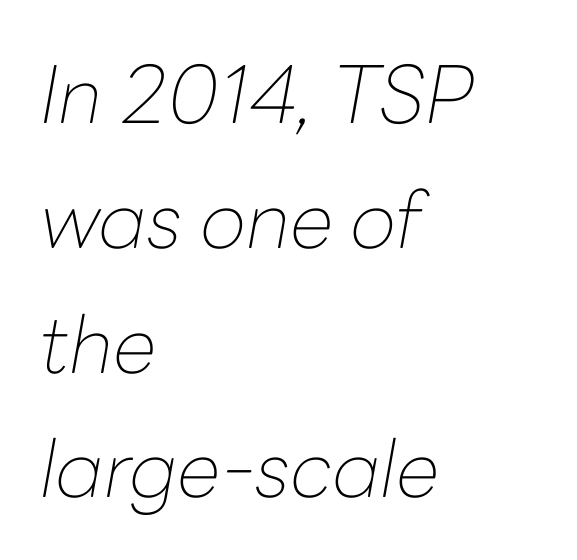
The block of text has a typical density, with ordinary space between rows. Each letter keeps its own natural width here, so spacing adapts to shape. The foot of each line stays bare and open. Observe the ordinary spacing: letters are neighbours, not strangers. The letters look calm and open, with moderate or lighter stems. Is the block centered? No — it sits flush against the left margin.
